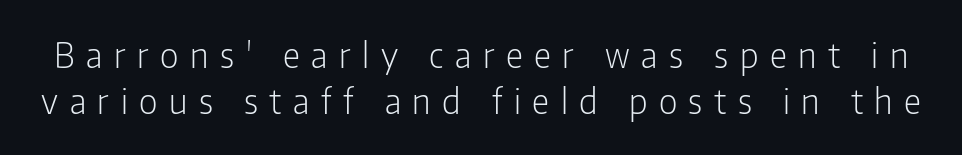
Vertical stems look standard width or narrower in stroke. Examine the stroke ends and you'll find no serifs. Rendered with straight, roman letterforms. The face used here is proportionally spaced, like ordinary book or web type. A clean baseline with only descenders dipping below it.
